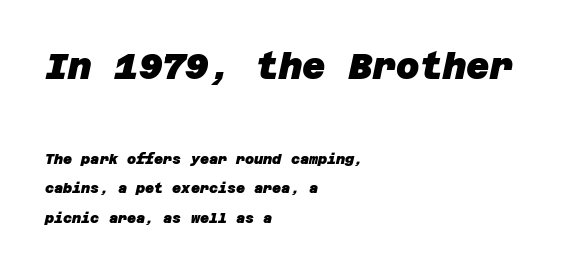
{"serif": "no", "bold": "yes", "weight": "heavy", "width": "normal", "stroke_contrast": "low", "x_height": "large", "underline": "no", "align": "left", "line_spacing": "loose", "line_spacing_ratio": 2.11, "letter_spacing": "normal", "letter_spacing_em": 0.0, "larger_block": "first", "size_ratio": 2.57, "glyph_px": 36}
